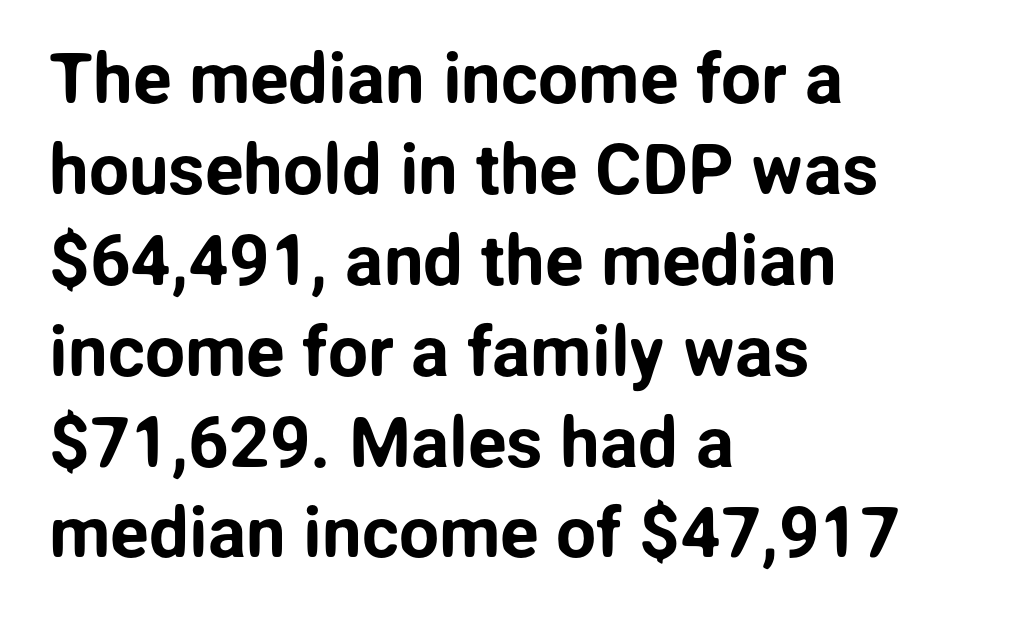
Q: Is the text italic (slanted)? A: No, it is upright.
Q: Is the typeface a serif or a sans-serif typeface? A: Sans-serif.
Q: Is the text underlined? A: No.
Q: How is the paragraph aligned? A: Left-aligned.
Q: Is the spacing between letters normal or unusually wide? A: Normal.
Q: Is the spacing between lines tight, normal or loose? A: Normal.
Q: Width (condensed, normal, or wide)? A: Normal.
Q: Stroke contrast? A: Low.
Q: x-height? A: Medium.
Q: Monospaced? A: No.
